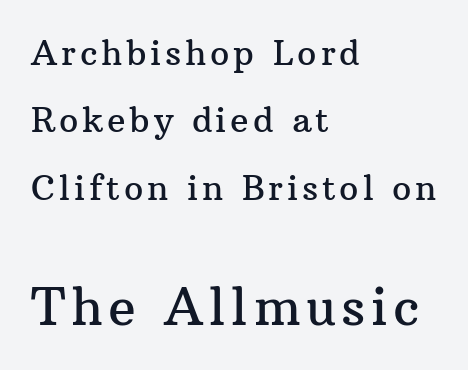
{"serif": "yes", "italic": "no", "width": "normal", "stroke_contrast": "medium", "x_height": "medium", "monospaced": "no", "underline": "no", "align": "left", "line_spacing": "loose", "line_spacing_ratio": 1.98, "larger_block": "second", "size_ratio": 1.5, "glyph_px": 51}
